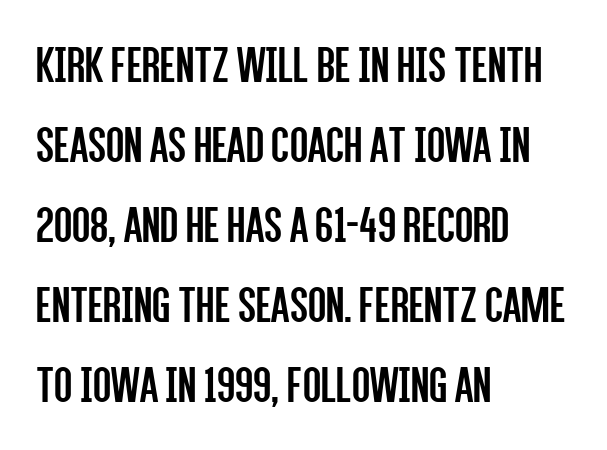
Q: Is the text bold? A: No.
Q: Is the text italic (slanted)? A: No, it is upright.
Q: Is the typeface a serif or a sans-serif typeface? A: Sans-serif.
Q: Is the text underlined? A: No.
Q: How is the paragraph aligned? A: Left-aligned.
Q: Is the spacing between letters normal or unusually wide? A: Normal.
Q: Is the spacing between lines tight, normal or loose? A: Normal.
Q: Width (condensed, normal, or wide)? A: Condensed.
Q: Stroke contrast? A: Low.
Q: x-height? A: Large.
Q: Monospaced? A: No.
